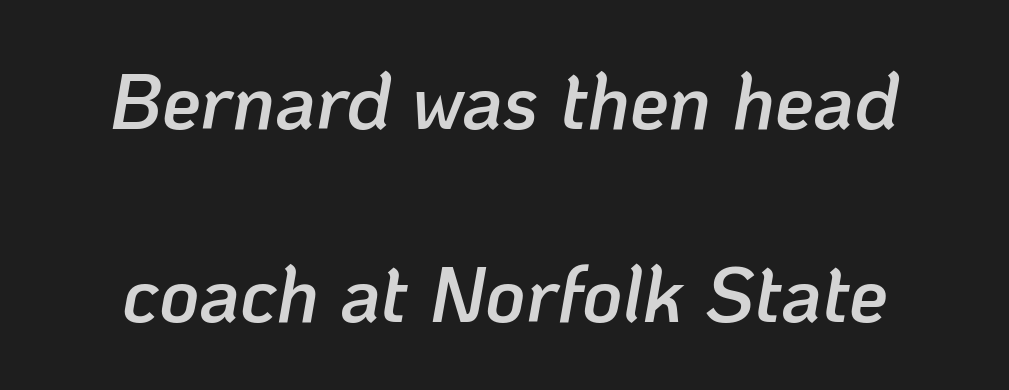
Q: Is the text bold? A: Semi-bold.
Q: Is the text italic (slanted)? A: Yes, it leans right by about 10 degrees.
Q: Is the text underlined? A: No.
Q: Is the spacing between letters normal or unusually wide? A: Normal.
Q: Is the spacing between lines tight, normal or loose? A: Loose.
Q: Width (condensed, normal, or wide)? A: Normal.
Q: Stroke contrast? A: Low.
Q: x-height? A: Medium.
Q: Monospaced? A: No.
